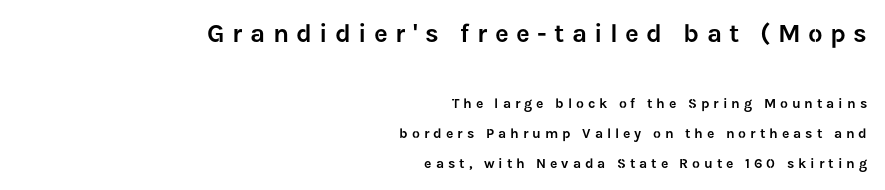
The passage is arranged like a letterhead date or caption credit — flush right. Caption: upper text group enlarged, lower text group reduced. A typesetter would call this heavily tracked-out type. This rendering features lettering with no underline. Style check: upright. Is there much room between lines? Yes — plenty of vertical air separates them.
